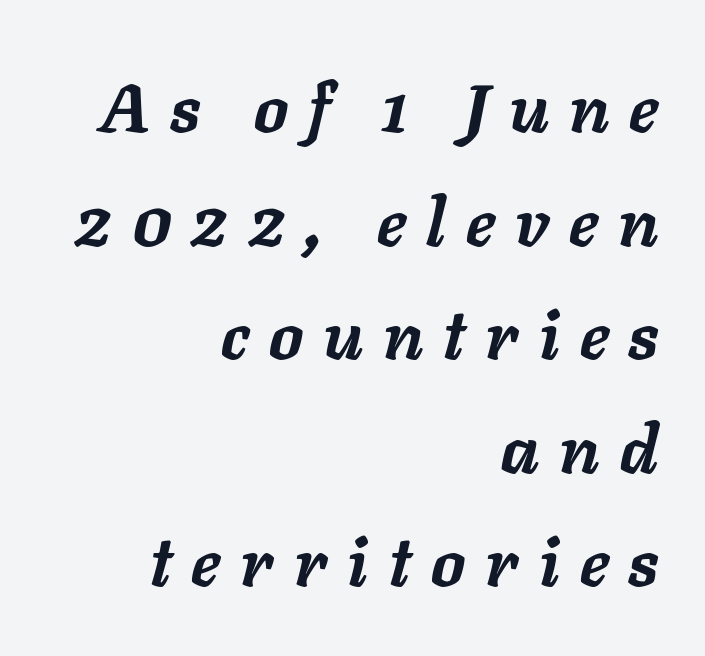
The image shows 68 px semibold type, italic (leaning right); set right-aligned, normal line spacing (1.67x), unusually wide letter spacing (+0.3 em), not underlined; low stroke contrast and a medium x-height.
